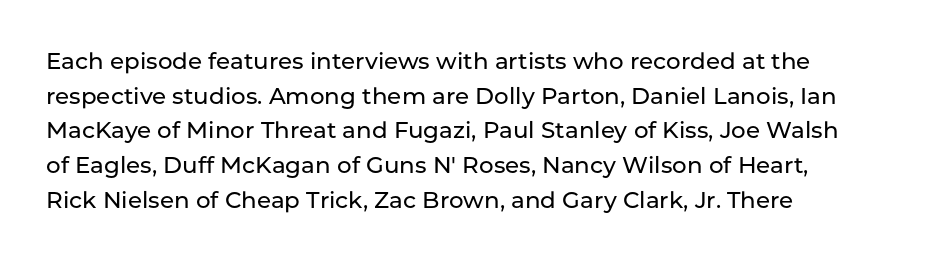
The image shows 23 px text type, upright; set left-aligned, normal line spacing (1.51x), normal letter spacing, not underlined.
